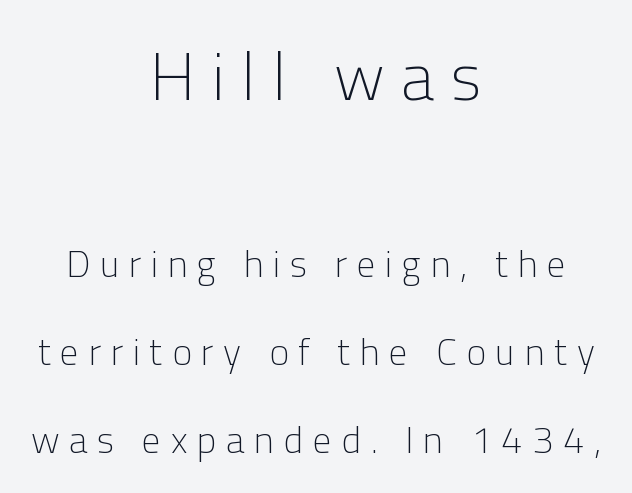
This rendering widens character spacing well past its baseline value. The face used here appears at its bigger size in the upper chunk. A typesetter would call this leading open, well beyond the default. When letters stand straight like this, we call the style roman or upright. A centered setting, common on invitations and titles, is used for this passage. The typeface has the unassuming heft of standard copy or less.
